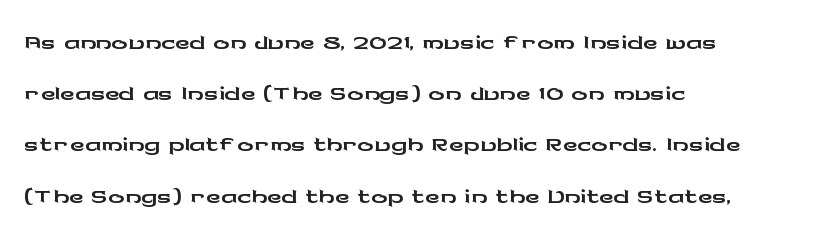
Q: Is the text italic (slanted)? A: No, it is upright.
Q: Is the typeface a serif or a sans-serif typeface? A: Sans-serif.
Q: Is the text underlined? A: No.
Q: How is the paragraph aligned? A: Left-aligned.
Q: Is the spacing between letters normal or unusually wide? A: Normal.
Q: Is the spacing between lines tight, normal or loose? A: Normal.
Q: Width (condensed, normal, or wide)? A: Wide.
Q: Stroke contrast? A: Low.
Q: x-height? A: Medium.
Q: Monospaced? A: No.
